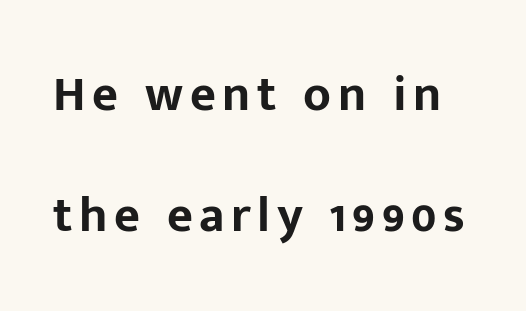
The image shows 50 px bold sans-serif type, upright; set loose line spacing (2.42x), not underlined; low stroke contrast and a medium x-height.
